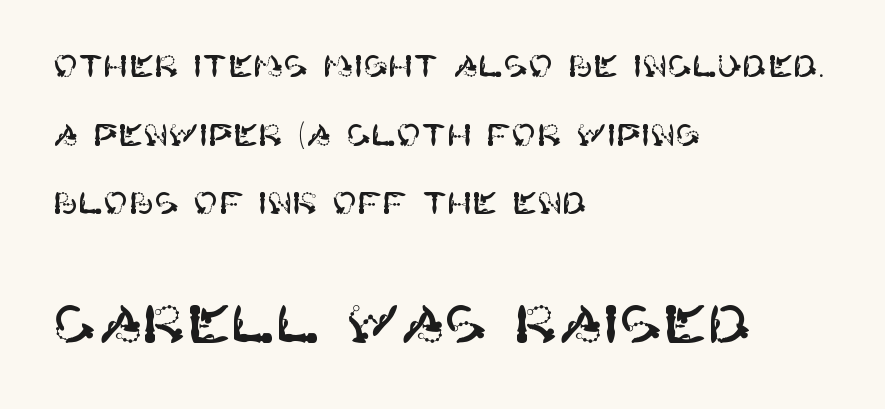
{"serif": "no", "italic": "no", "width": "normal", "stroke_contrast": "high", "x_height": "large", "underline": "no", "align": "left", "line_spacing": "loose", "line_spacing_ratio": 2.29, "letter_spacing": "normal", "letter_spacing_em": 0.0, "larger_block": "second", "size_ratio": 1.77, "glyph_px": 53}
